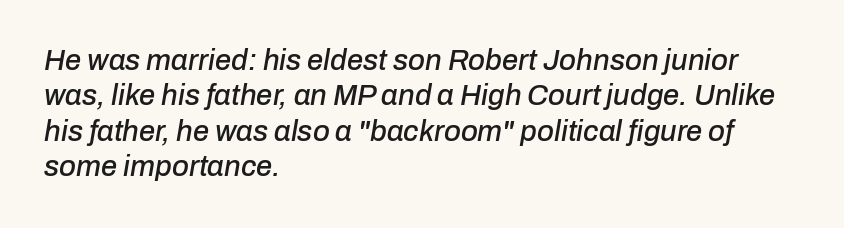
Q: Is the text italic (slanted)? A: Yes, it leans right by about 10 degrees.
Q: Is the text underlined? A: No.
Q: How is the paragraph aligned? A: Left-aligned.
Q: Is the spacing between letters normal or unusually wide? A: Normal.
Q: Width (condensed, normal, or wide)? A: Normal.
Q: Stroke contrast? A: Low.
Q: x-height? A: Medium.
Q: Monospaced? A: No.
